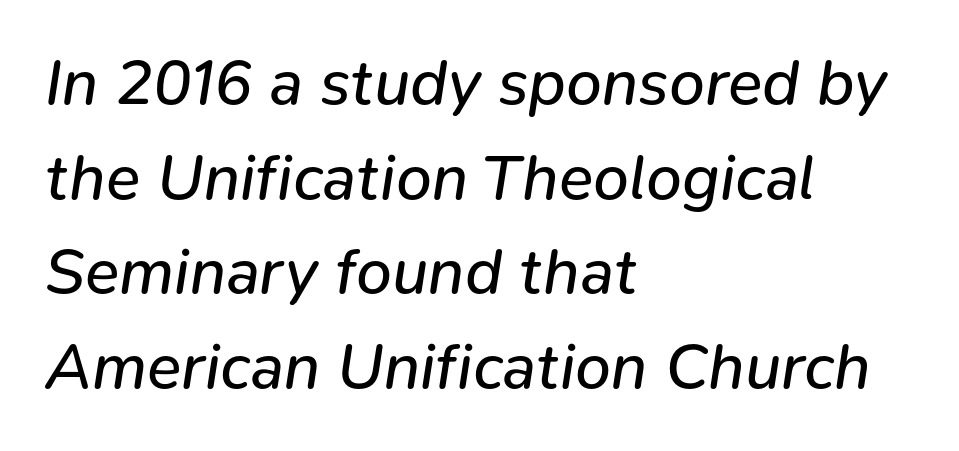
The gap between lines stays unmarked. This block has exactly the height ordinary leading produces. The compositor pushed each line to the left boundary. Weight: in the light-to-regular range. Inter-character spacing is left at the font's built-in metrics.
